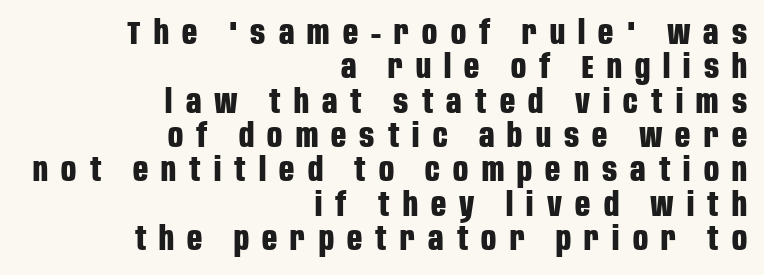
The image shows 33 px bold, condensed sans-serif type, upright; set right-aligned, tight line spacing (1.04x), unusually wide letter spacing (+0.4 em), not underlined; low stroke contrast and a large x-height.
